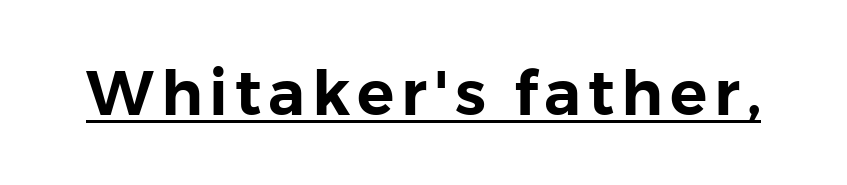
Q: Is the text italic (slanted)? A: No, it is upright.
Q: Is the typeface a serif or a sans-serif typeface? A: Sans-serif.
Q: Is the text underlined? A: Yes.
Q: Width (condensed, normal, or wide)? A: Normal.
Q: Stroke contrast? A: Low.
Q: x-height? A: Medium.
Q: Monospaced? A: No.
